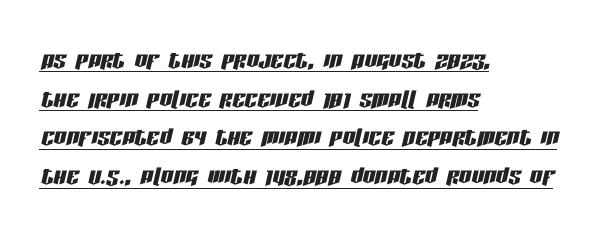
The image shows 31 px condensed type, italic (leaning right); set left-aligned, normal line spacing (1.25x), normal letter spacing, underlined; low stroke contrast and a large x-height.
